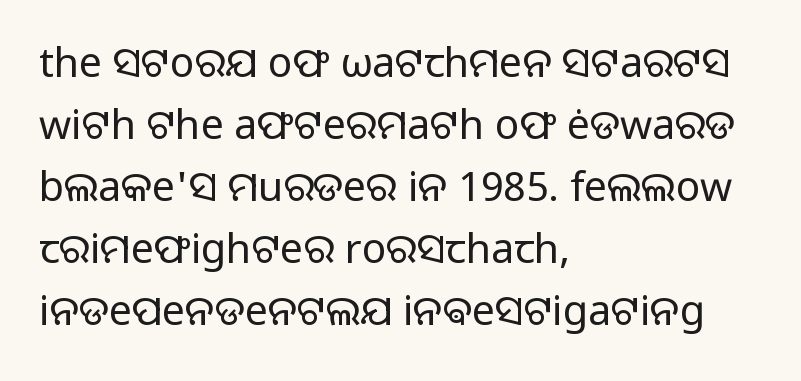
Q: Is the text bold? A: No.
Q: Is the text italic (slanted)? A: No, it is upright.
Q: Is the typeface a serif or a sans-serif typeface? A: Sans-serif.
Q: Is the text underlined? A: No.
Q: How is the paragraph aligned? A: Left-aligned.
Q: Is the spacing between letters normal or unusually wide? A: Normal.
Q: Is the spacing between lines tight, normal or loose? A: Normal.
Q: Width (condensed, normal, or wide)? A: Normal.
Q: Stroke contrast? A: Low.
Q: x-height? A: Medium.
Q: Monospaced? A: No.
